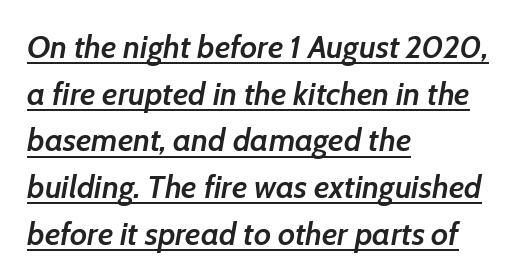
There's an unmistakable incline to the writing here. The rendered words wear a rule along their underside. Students, this is semibold: more ink than regular, less than bold. Standard letterfit; no display-style spreading of the glyphs.
